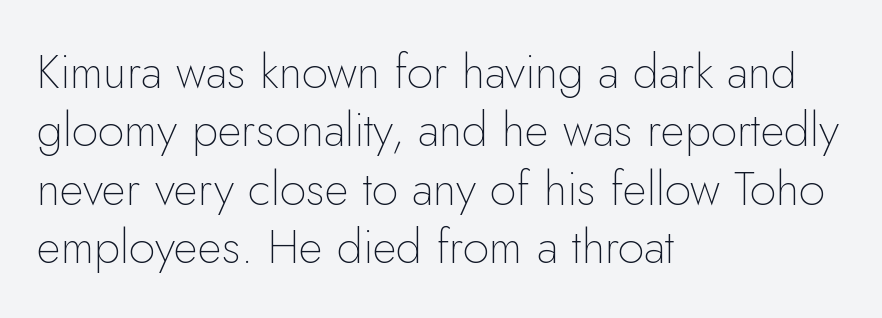
Summary of weight: not heavy and not bold. The paragraph has a hard left edge and a soft right edge. Beneath every word, the page is bare. This is sans-serif lettering, the kind often seen on screens and signage. Varying glyph widths throughout — classic text-font behaviour. This is the regular roman posture of the typeface.
